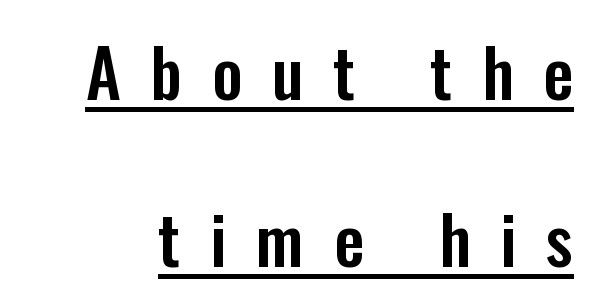
The image shows 67 px condensed sans-serif type, upright; set loose line spacing (2.49x), unusually wide letter spacing (+0.44 em), underlined; low stroke contrast and a medium x-height.
